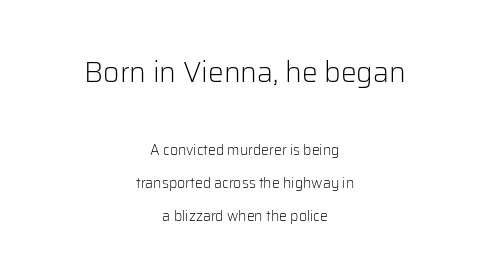
Q: Is the text bold? A: No.
Q: Is the text italic (slanted)? A: No, it is upright.
Q: Is the typeface a serif or a sans-serif typeface? A: Sans-serif.
Q: Is the text underlined? A: No.
Q: How is the paragraph aligned? A: Centered.
Q: Is the spacing between letters normal or unusually wide? A: Normal.
Q: Is the spacing between lines tight, normal or loose? A: Loose.
Q: Which block of text is set in a larger size, the first (top) or the second (bottom)? A: The first (top) one.
Q: Width (condensed, normal, or wide)? A: Normal.
Q: Stroke contrast? A: Low.
Q: x-height? A: Medium.
Q: Monospaced? A: No.
